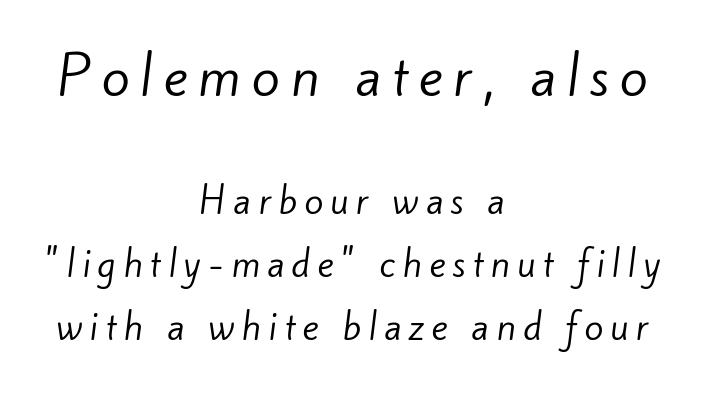
The image shows 52 px regular-weight sans-serif type; set centered, line spacing 1.81x, unusually wide letter spacing (+0.2 em), not underlined; the first (top) block is 1.49x larger; low stroke contrast and a small x-height.
